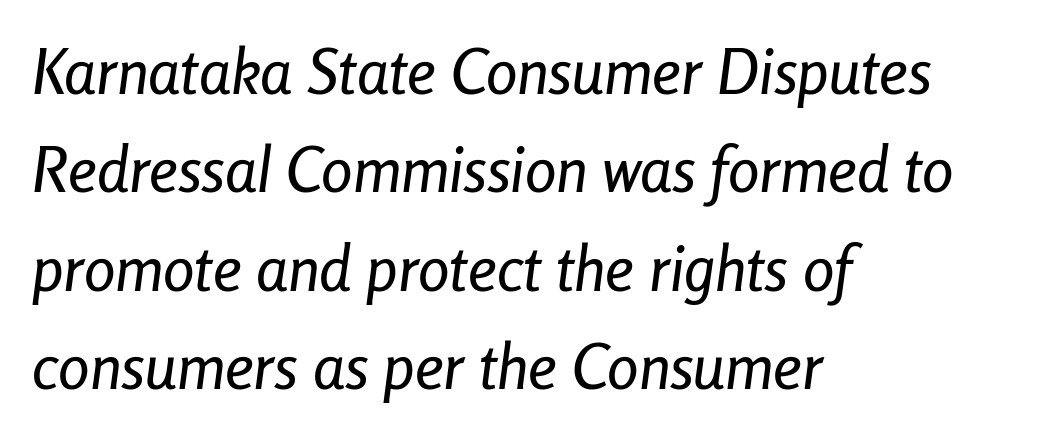
What's the leading like? Ordinary, nothing unusual. Casual observation: everything's shoved over to the left. Letters rest on an invisible, unmarked baseline. Think of a printed novel: that variable character pitch is what you see here.
